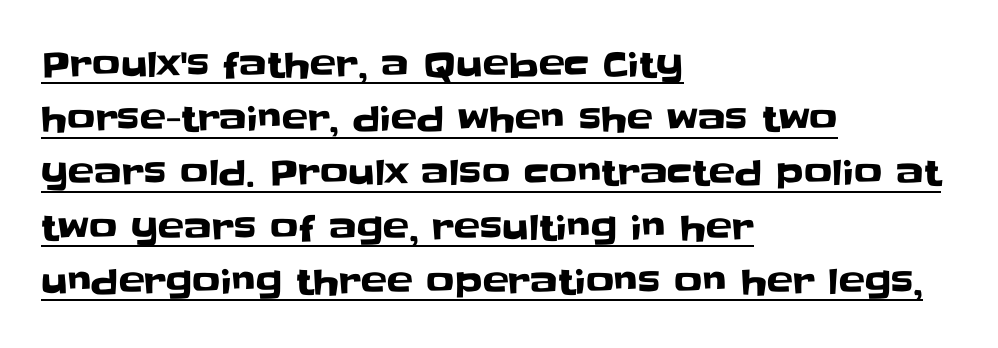
The image shows 35 px sans-serif type, upright; set left-aligned, normal line spacing (1.55x), normal letter spacing, underlined; low stroke contrast and a large x-height.
